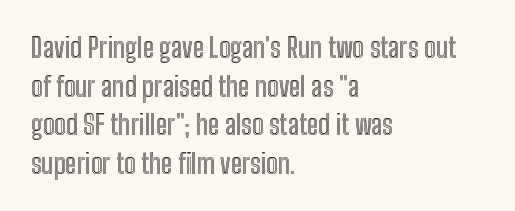
Q: Is the text italic (slanted)? A: No, it is upright.
Q: Is the text underlined? A: No.
Q: How is the paragraph aligned? A: Left-aligned.
Q: Is the spacing between letters normal or unusually wide? A: Normal.
Q: Is the spacing between lines tight, normal or loose? A: Normal.
